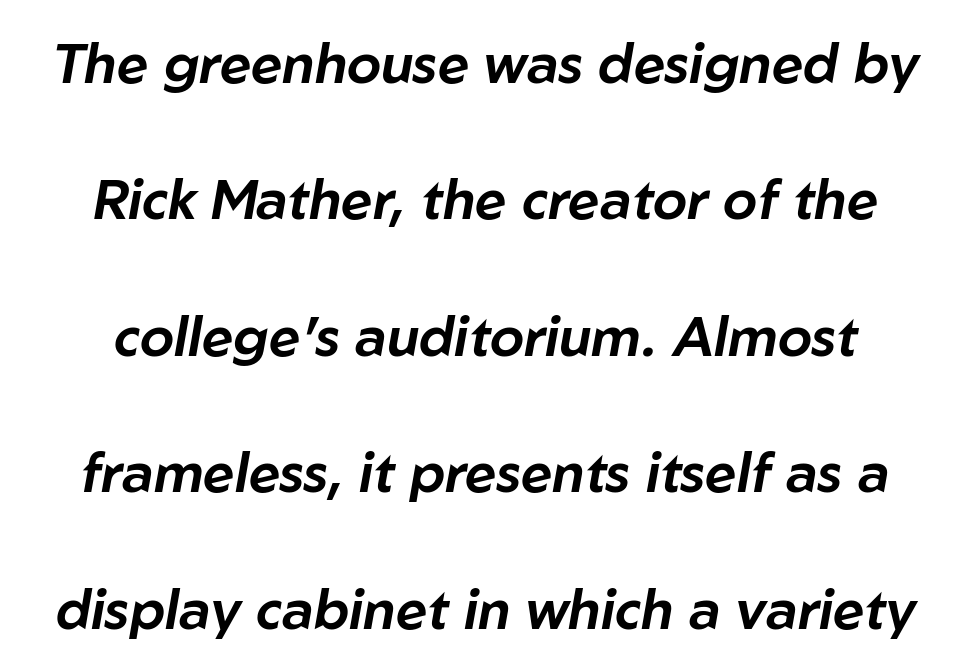
The image shows 55 px text type, italic (leaning right); set loose line spacing (2.48x), normal letter spacing, not underlined; low stroke contrast and a medium x-height.
